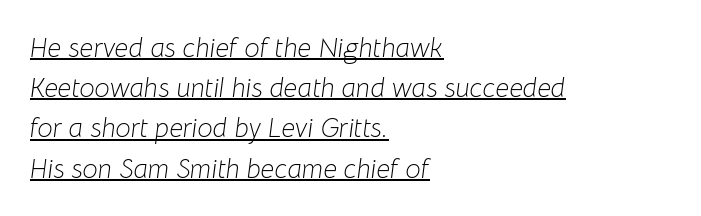
The image shows 27 px text type, italic (leaning right); set left-aligned, normal line spacing (1.49x), normal letter spacing, underlined.
